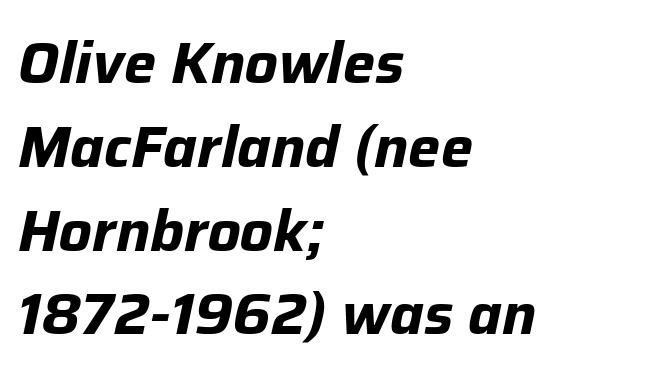
Q: Is the text bold? A: Yes.
Q: Is the text italic (slanted)? A: Yes, it leans right by about 12 degrees.
Q: Is the text underlined? A: No.
Q: How is the paragraph aligned? A: Left-aligned.
Q: Is the spacing between letters normal or unusually wide? A: Normal.
Q: Is the spacing between lines tight, normal or loose? A: Normal.
Q: Width (condensed, normal, or wide)? A: Normal.
Q: Stroke contrast? A: Low.
Q: x-height? A: Medium.
Q: Monospaced? A: No.
